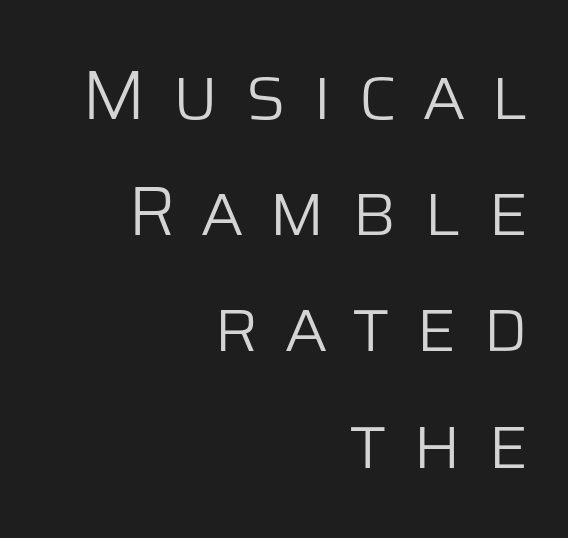
Q: Is the text bold? A: No.
Q: Is the text italic (slanted)? A: No, it is upright.
Q: Is the typeface a serif or a sans-serif typeface? A: Sans-serif.
Q: Is the text underlined? A: No.
Q: How is the paragraph aligned? A: Right-aligned.
Q: Is the spacing between letters normal or unusually wide? A: Unusually wide.
Q: Is the spacing between lines tight, normal or loose? A: Normal.
Q: Width (condensed, normal, or wide)? A: Normal.
Q: Stroke contrast? A: Low.
Q: x-height? A: Large.
Q: Monospaced? A: No.
